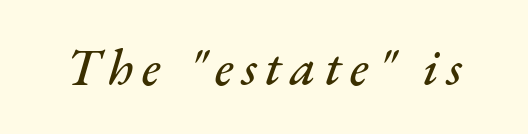
{"italic": "yes", "lean": "right", "slant_degrees": 17, "width": "normal", "stroke_contrast": "medium", "x_height": "small", "monospaced": "no", "underline": "no", "glyph_px": 51}
